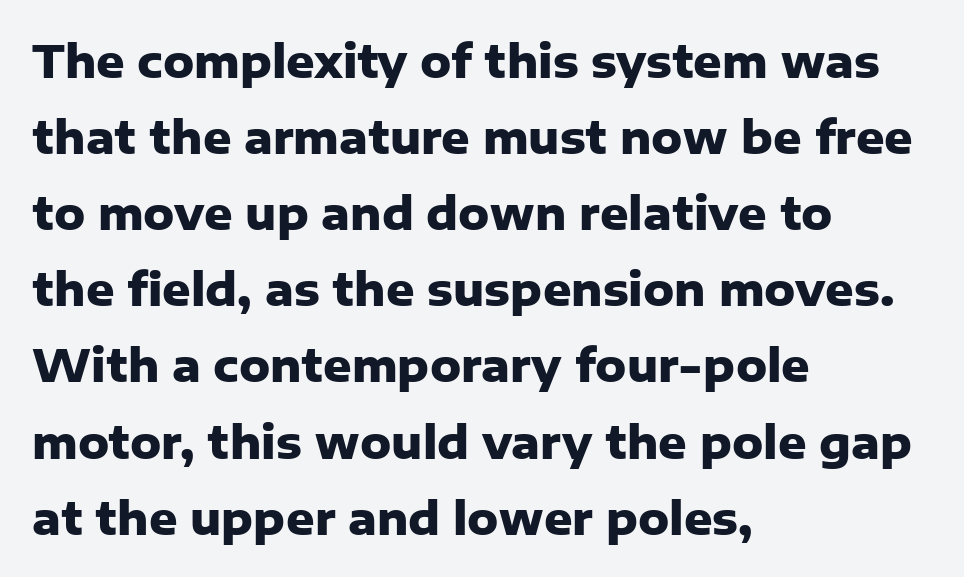
Varying glyph widths throughout — classic text-font behaviour. This rendering leaves character spacing at its baseline value. If you drew a line through each stem, it would be perfectly vertical. Horizontally, the lines are justified to the leading edge only. The words here are not underlined.
